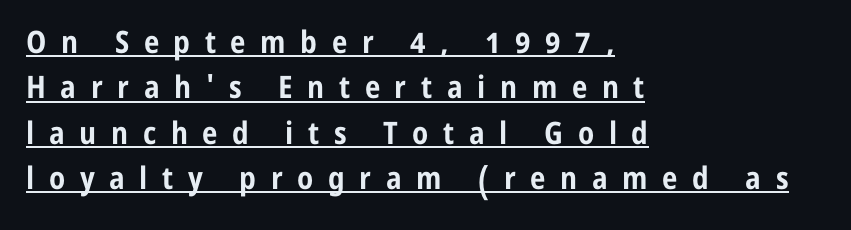
Q: Is the text bold? A: Yes.
Q: Is the text italic (slanted)? A: No, it is upright.
Q: Is the typeface a serif or a sans-serif typeface? A: Sans-serif.
Q: Is the text underlined? A: Yes.
Q: How is the paragraph aligned? A: Left-aligned.
Q: Is the spacing between letters normal or unusually wide? A: Unusually wide.
Q: Is the spacing between lines tight, normal or loose? A: Normal.
Q: Width (condensed, normal, or wide)? A: Condensed.
Q: Stroke contrast? A: Low.
Q: x-height? A: Medium.
Q: Monospaced? A: No.
